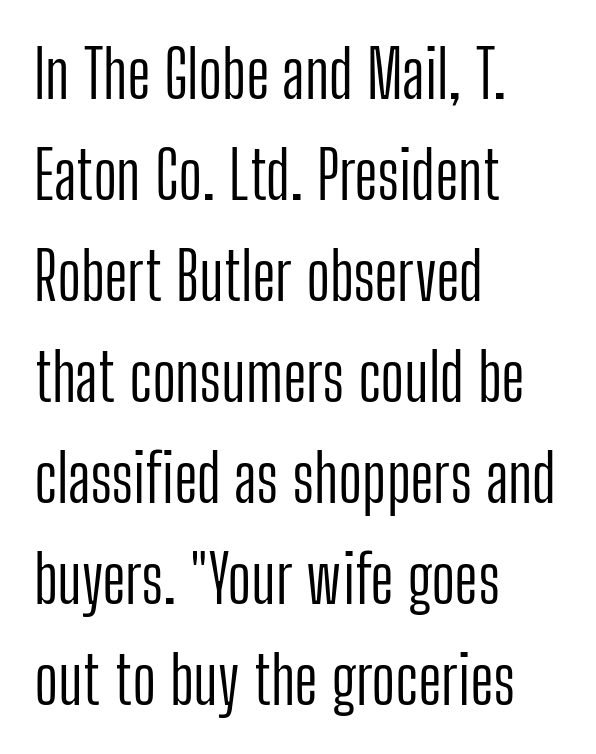
The image shows 66 px light, condensed sans-serif type, upright; set left-aligned, normal line spacing (1.53x), normal letter spacing, not underlined; low stroke contrast and a medium x-height.
